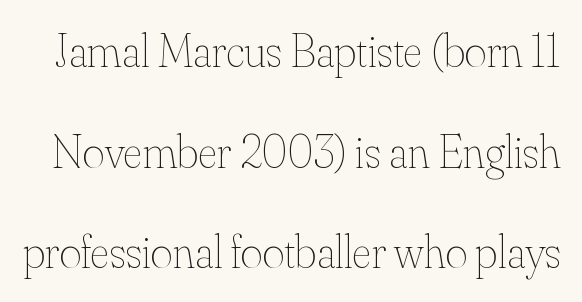
Q: Is the text bold? A: No.
Q: Is the text italic (slanted)? A: No, it is upright.
Q: Is the text underlined? A: No.
Q: Is the spacing between letters normal or unusually wide? A: Normal.
Q: Is the spacing between lines tight, normal or loose? A: Loose.
Q: Width (condensed, normal, or wide)? A: Normal.
Q: Stroke contrast? A: Medium.
Q: x-height? A: Small.
Q: Monospaced? A: No.
